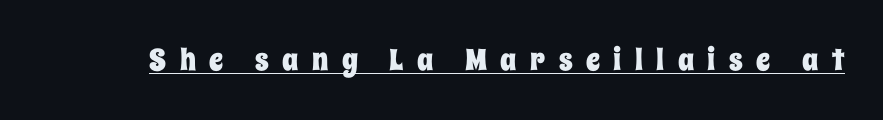
{"italic": "no", "width": "condensed", "stroke_contrast": "low", "x_height": "large", "monospaced": "no", "underline": "yes", "letter_spacing": "wide", "letter_spacing_em": 0.45, "glyph_px": 30}
